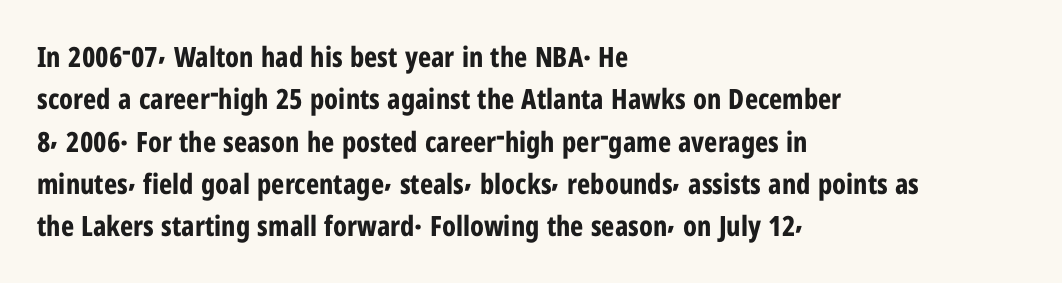
Q: Is the text bold? A: Yes.
Q: Is the text italic (slanted)? A: No, it is upright.
Q: Is the typeface a serif or a sans-serif typeface? A: Sans-serif.
Q: Is the text underlined? A: No.
Q: How is the paragraph aligned? A: Left-aligned.
Q: Is the spacing between letters normal or unusually wide? A: Normal.
Q: Is the spacing between lines tight, normal or loose? A: Normal.
Q: Width (condensed, normal, or wide)? A: Condensed.
Q: Stroke contrast? A: Low.
Q: x-height? A: Medium.
Q: Monospaced? A: No.
